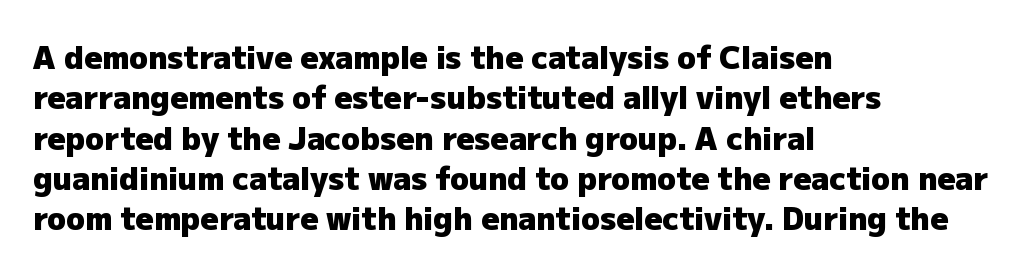
This block has exactly the height ordinary leading produces. Nothing unusual about the tracking: characters are spaced as the font intends. Unmarked baselines from the first word to the last. A sans-serif font was chosen for this passage. The passage is arranged the way most books set body copy — flush left. Think of a printed novel: that variable character pitch is what you see here.
